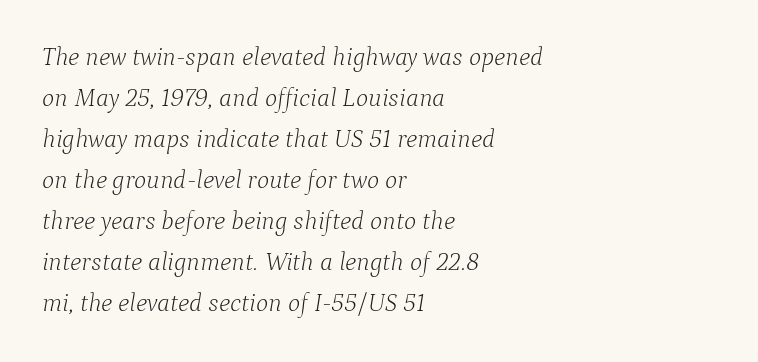
Left-aligned paragraph, ragged on the right. The typography opts for an oblique posture over an upright one. Weight: in the light-to-regular range. Spacing between characters is what you'd get straight out of the box. The gap between lines stays unmarked.
